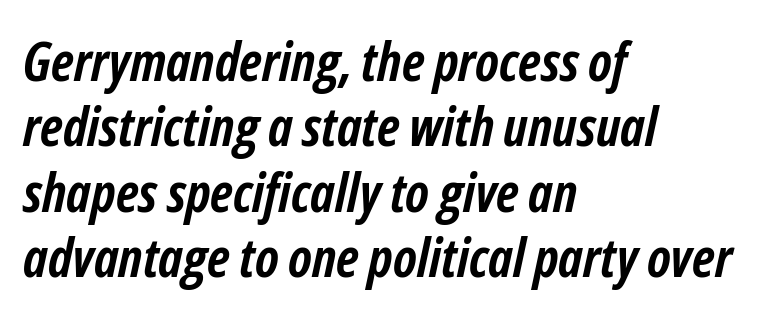
{"italic": "yes", "lean": "right", "slant_degrees": 12, "bold": "yes", "weight": "semibold", "width": "condensed", "stroke_contrast": "low", "x_height": "medium", "monospaced": "no", "underline": "no", "align": "left", "line_spacing_ratio": 1.21, "letter_spacing": "normal", "letter_spacing_em": 0.0, "glyph_px": 54}
